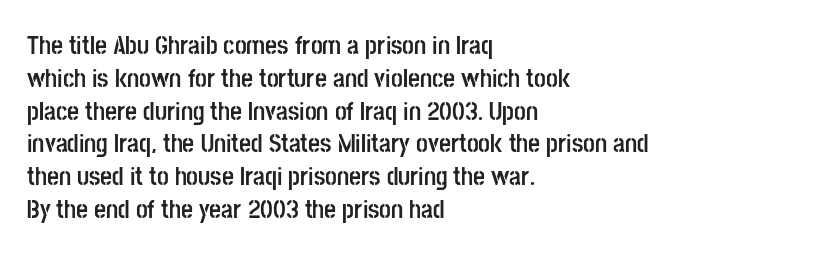
Reading down the column, the eye jumps a familiar distance to each next line. The passage shown is not underscored anywhere. Its strokes are broad and dark, the hallmark of bold type. Quick note: not italic, upright. Observe the ordinary spacing: letters are neighbours, not strangers. Line beginnings align vertically; line endings do not.
